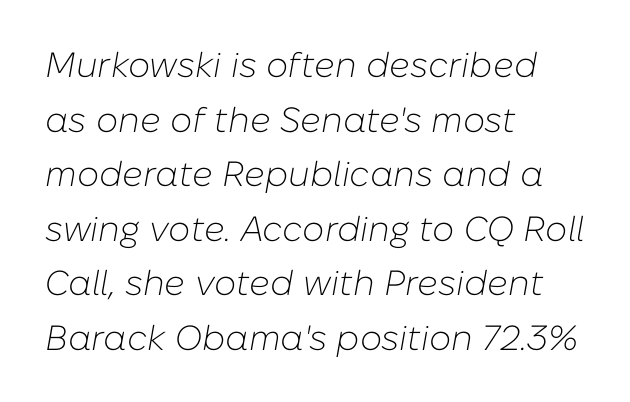
Q: Is the text bold? A: No.
Q: Is the text italic (slanted)? A: Yes, it leans right by about 10 degrees.
Q: Is the text underlined? A: No.
Q: How is the paragraph aligned? A: Left-aligned.
Q: Is the spacing between letters normal or unusually wide? A: Normal.
Q: Is the spacing between lines tight, normal or loose? A: Normal.
Q: Width (condensed, normal, or wide)? A: Normal.
Q: Stroke contrast? A: Low.
Q: x-height? A: Medium.
Q: Monospaced? A: No.
